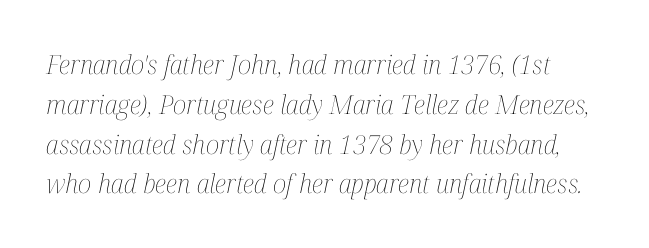
Q: Is the text bold? A: No.
Q: Is the text italic (slanted)? A: Yes, it leans right by about 12 degrees.
Q: Is the text underlined? A: No.
Q: Is the spacing between letters normal or unusually wide? A: Normal.
Q: Is the spacing between lines tight, normal or loose? A: Normal.
